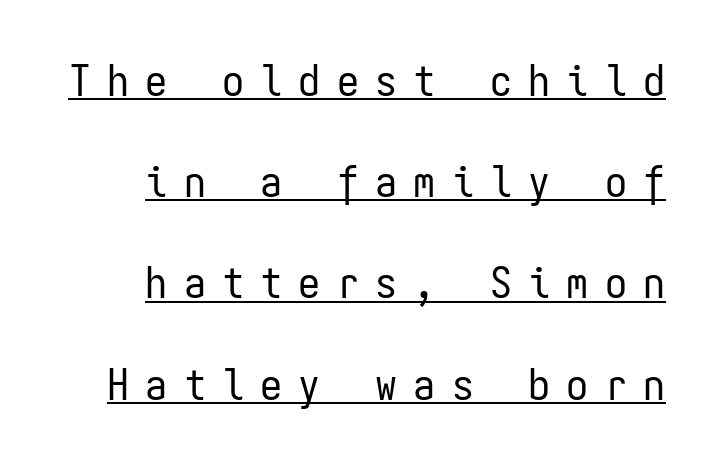
The font's upright variant was chosen for this text. You could only call the tracking loose — the letters float apart. The passage shown stacks its lines with a broad gap. Look at the bottom of the vertical strokes: they stop flat, with no serifs. Descenders here cross a horizontal rule under the line.
